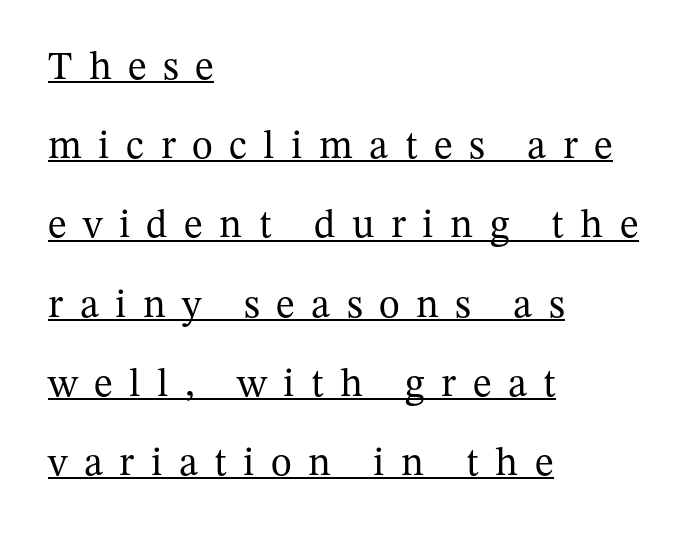
The passage shown is underscored from start to finish. Widely set lines give the paragraph a tall, airy silhouette. Notice how the stems are strictly vertical — no italics here. Examine the stroke ends and you'll spot serifs.
